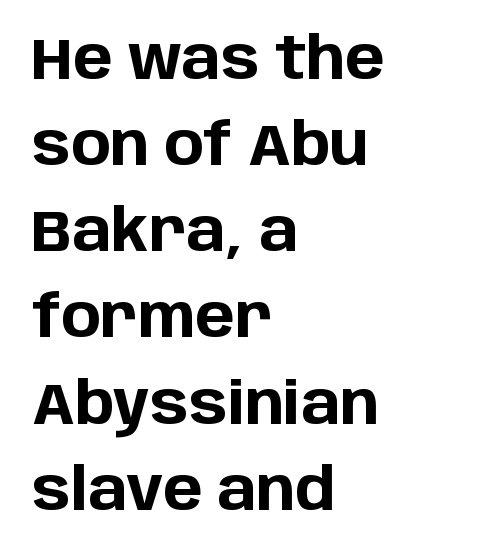
The image shows 59 px bold sans-serif type, upright; set left-aligned, normal line spacing (1.46x), normal letter spacing, not underlined; low stroke contrast and a large x-height.
